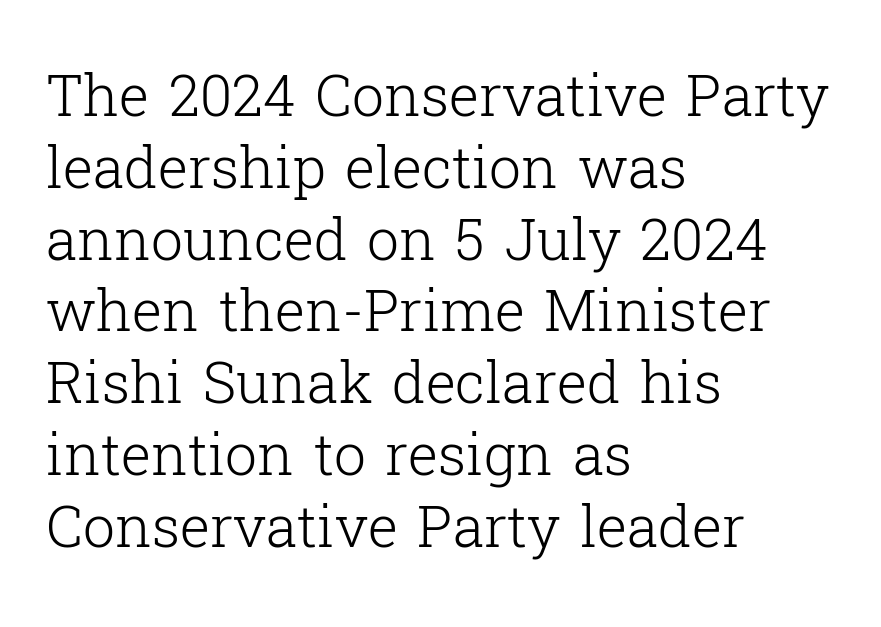
Q: Is the text bold? A: No.
Q: Is the text italic (slanted)? A: No, it is upright.
Q: Is the typeface a serif or a sans-serif typeface? A: Serif.
Q: Is the text underlined? A: No.
Q: How is the paragraph aligned? A: Left-aligned.
Q: Is the spacing between letters normal or unusually wide? A: Normal.
Q: Is the spacing between lines tight, normal or loose? A: Normal.
Q: Width (condensed, normal, or wide)? A: Normal.
Q: Stroke contrast? A: Low.
Q: x-height? A: Medium.
Q: Monospaced? A: No.
